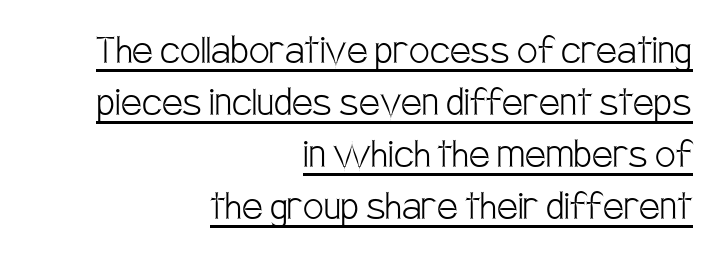
Leading: reduced. The font is comparable to plain body text, perhaps lighter. The lettering holds an erect, upright posture throughout. Students, observe the line beneath the letters — that is underlining. Are there feet on the stems? There aren't — it's a sans. The letters advance in unequal steps, a hallmark of proportional type.
